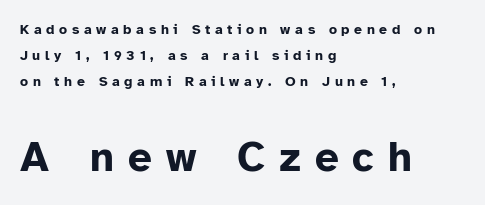
The image shows 42 px bold sans-serif type, upright; set left-aligned, line spacing 1.85x, unusually wide letter spacing (+0.33 em), not underlined; the second (bottom) block is 3.0x larger; low stroke contrast and a medium x-height.
